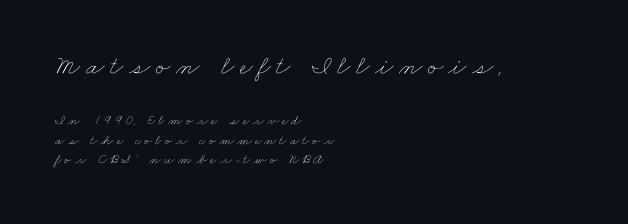
The image shows 27 px text type; set left-aligned, normal line spacing (1.39x), unusually wide letter spacing (+0.21 em), not underlined; the first (top) block is 1.93x larger.
